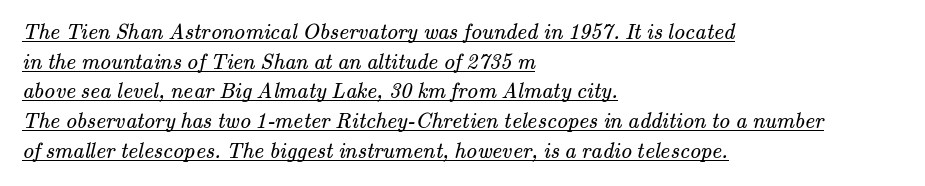
Q: Is the text bold? A: No.
Q: Is the text underlined? A: Yes.
Q: How is the paragraph aligned? A: Left-aligned.
Q: Is the spacing between letters normal or unusually wide? A: Normal.
Q: Is the spacing between lines tight, normal or loose? A: Normal.
